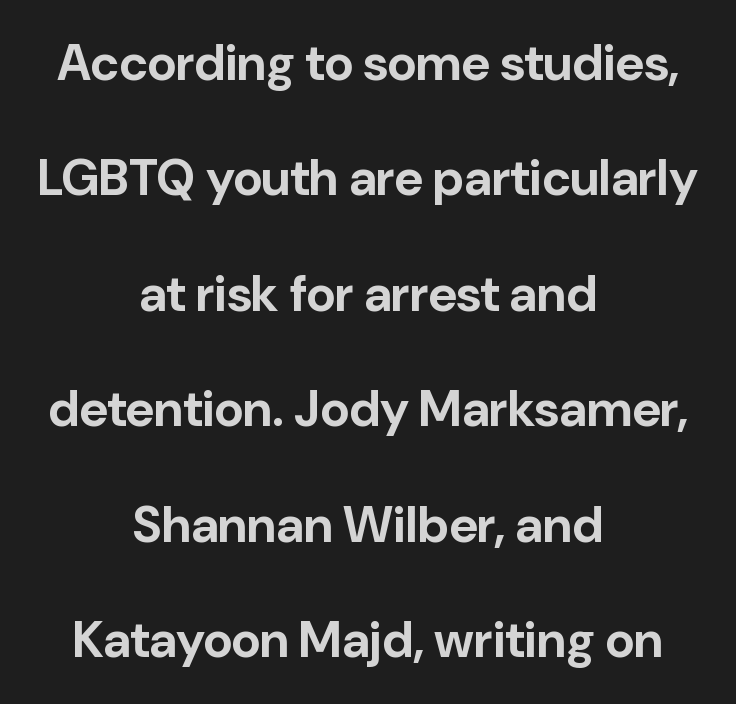
Q: Is the text bold? A: Yes.
Q: Is the text italic (slanted)? A: No, it is upright.
Q: Is the typeface a serif or a sans-serif typeface? A: Sans-serif.
Q: Is the text underlined? A: No.
Q: How is the paragraph aligned? A: Centered.
Q: Is the spacing between letters normal or unusually wide? A: Normal.
Q: Is the spacing between lines tight, normal or loose? A: Loose.
Q: Width (condensed, normal, or wide)? A: Normal.
Q: Stroke contrast? A: Low.
Q: x-height? A: Medium.
Q: Monospaced? A: No.
